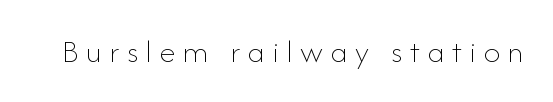
The image shows 33 px thin type, upright; set unusually wide letter spacing (+0.23 em), not underlined; low stroke contrast and a small x-height.
